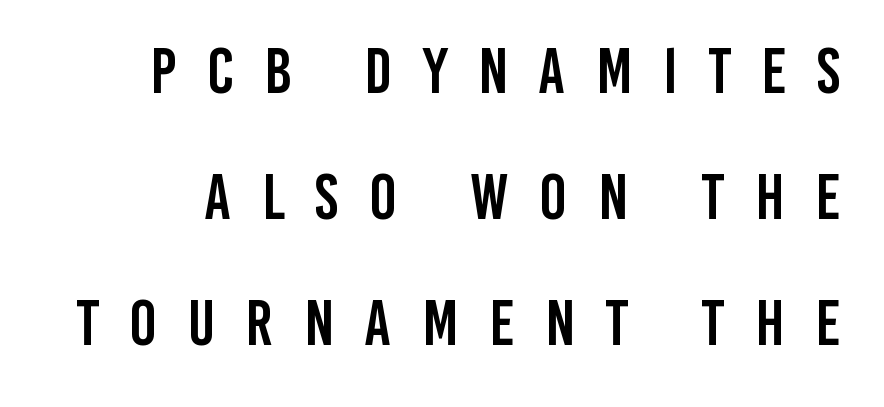
{"serif": "no", "italic": "no", "width": "condensed", "stroke_contrast": "low", "x_height": "large", "monospaced": "no", "underline": "no", "line_spacing": "loose", "line_spacing_ratio": 1.94, "letter_spacing": "wide", "letter_spacing_em": 0.47, "glyph_px": 65}
